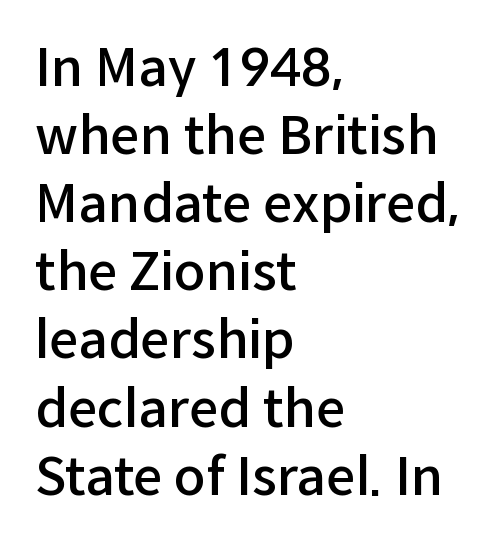
{"serif": "no", "italic": "no", "bold": "semi", "weight": "semibold", "width": "normal", "stroke_contrast": "low", "x_height": "medium", "monospaced": "no", "underline": "no", "align": "left", "line_spacing": "normal", "line_spacing_ratio": 1.31, "letter_spacing": "normal", "letter_spacing_em": 0.0, "glyph_px": 52}
